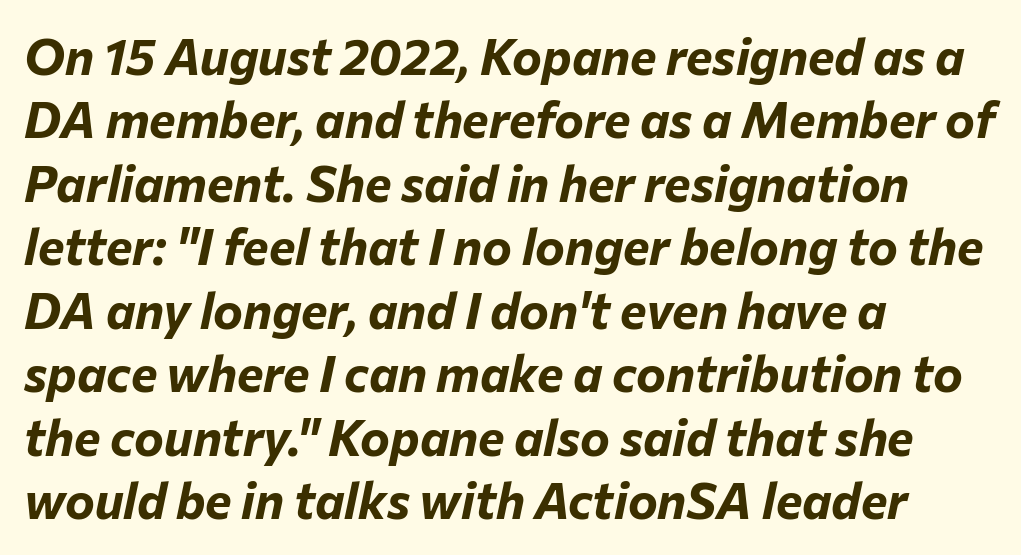
The image shows 50 px bold type, italic (leaning right); set left-aligned, normal line spacing (1.27x), normal letter spacing, not underlined; low stroke contrast and a medium x-height.
